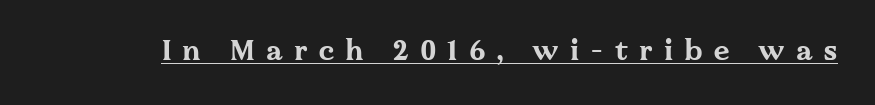
Q: Is the text bold? A: Yes.
Q: Is the text italic (slanted)? A: No, it is upright.
Q: Is the typeface a serif or a sans-serif typeface? A: Serif.
Q: Is the text underlined? A: Yes.
Q: Is the spacing between letters normal or unusually wide? A: Unusually wide.
Q: Width (condensed, normal, or wide)? A: Wide.
Q: Stroke contrast? A: Medium.
Q: x-height? A: Medium.
Q: Monospaced? A: No.
